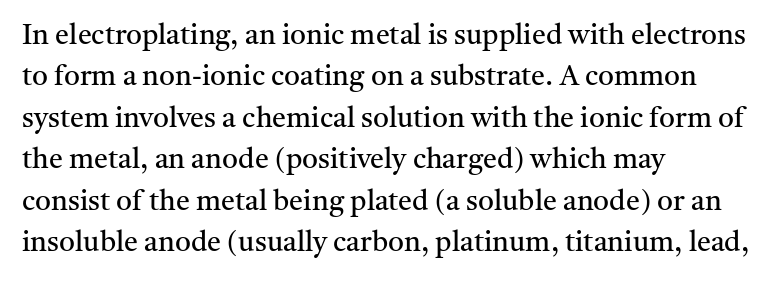
The image shows 28 px regular-weight serif type, upright; set left-aligned, normal line spacing (1.48x), normal letter spacing, not underlined; medium stroke contrast and a medium x-height.
